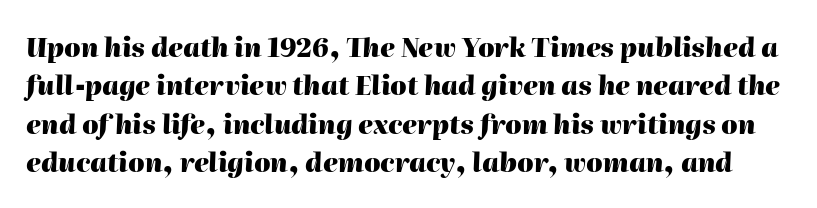
{"italic": "yes", "lean": "right", "slant_degrees": 2, "bold": "yes", "underline": "no", "line_spacing": "normal", "line_spacing_ratio": 1.48, "letter_spacing": "normal", "letter_spacing_em": 0.0, "glyph_px": 26}
